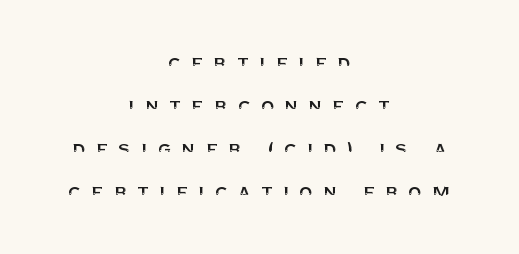
Q: Is the text italic (slanted)? A: No, it is upright.
Q: Is the text underlined? A: No.
Q: How is the paragraph aligned? A: Centered.
Q: Is the spacing between letters normal or unusually wide? A: Unusually wide.
Q: Is the spacing between lines tight, normal or loose? A: Loose.
